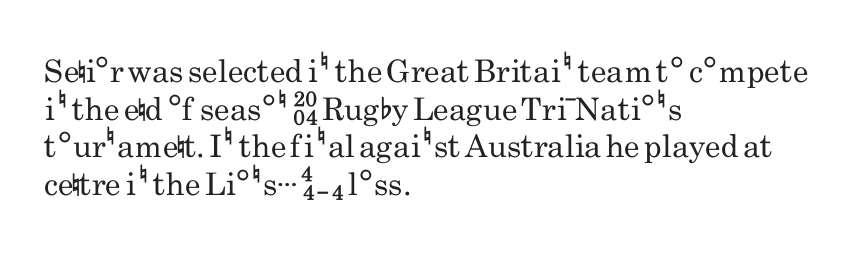
{"serif": "no", "italic": "no", "bold": "no", "weight": "regular", "width": "condensed", "stroke_contrast": "low", "x_height": "small", "monospaced": "no", "underline": "no", "align": "left", "line_spacing_ratio": 1.21, "letter_spacing": "normal", "letter_spacing_em": 0.0, "glyph_px": 31}
